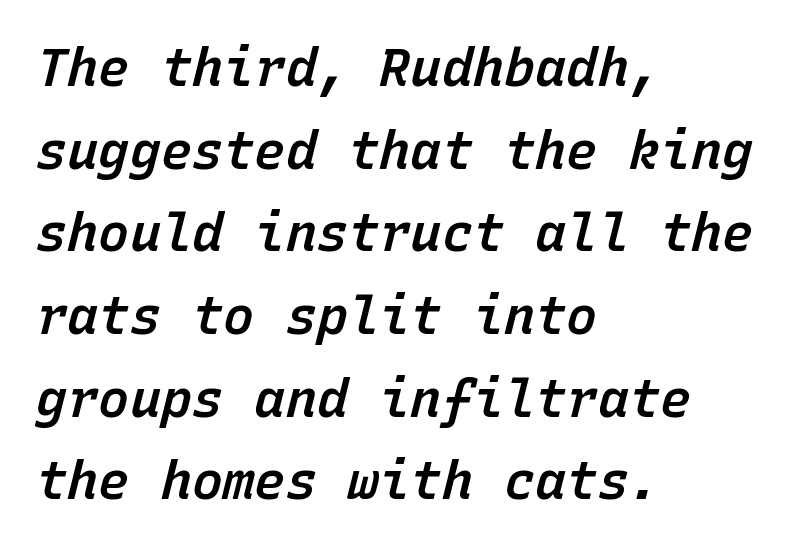
This sample has the even, mechanical cadence of fixed-width lettering. The line-height multiplier appears to be the usual default. The strokes are fattened partway — semibold, not bold. The rag falls on the right side of this text block. Letters rest on an invisible, unmarked baseline.
